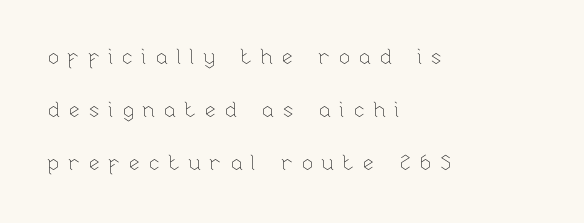
Q: Is the text bold? A: No.
Q: Is the text italic (slanted)? A: No, it is upright.
Q: Is the text underlined? A: No.
Q: How is the paragraph aligned? A: Left-aligned.
Q: Is the spacing between letters normal or unusually wide? A: Unusually wide.
Q: Is the spacing between lines tight, normal or loose? A: Loose.
